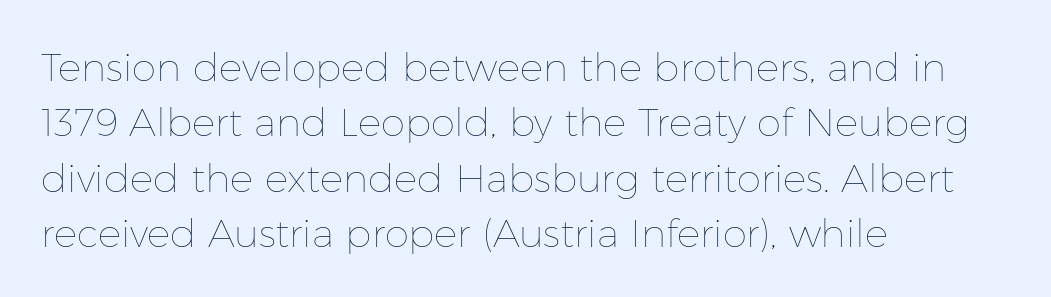
{"italic": "no", "bold": "no", "weight": "thin", "width": "normal", "stroke_contrast": "low", "x_height": "medium", "monospaced": "no", "underline": "no", "align": "left", "line_spacing": "normal", "line_spacing_ratio": 1.42, "letter_spacing": "normal", "letter_spacing_em": 0.0, "glyph_px": 39}
